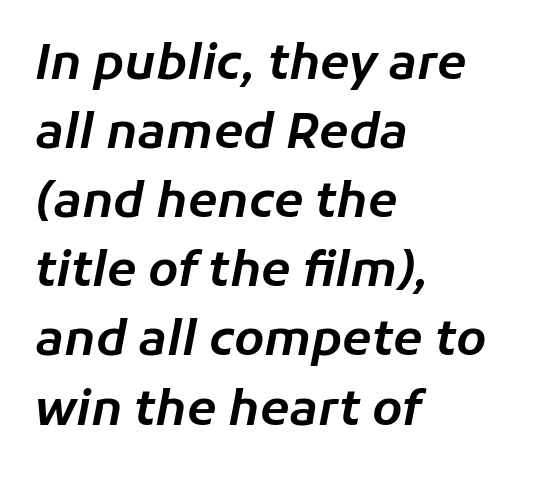
{"italic": "yes", "lean": "right", "slant_degrees": 11, "width": "normal", "stroke_contrast": "low", "x_height": "medium", "monospaced": "no", "underline": "no", "align": "left", "line_spacing": "normal", "line_spacing_ratio": 1.44, "letter_spacing": "normal", "letter_spacing_em": 0.0, "glyph_px": 48}
